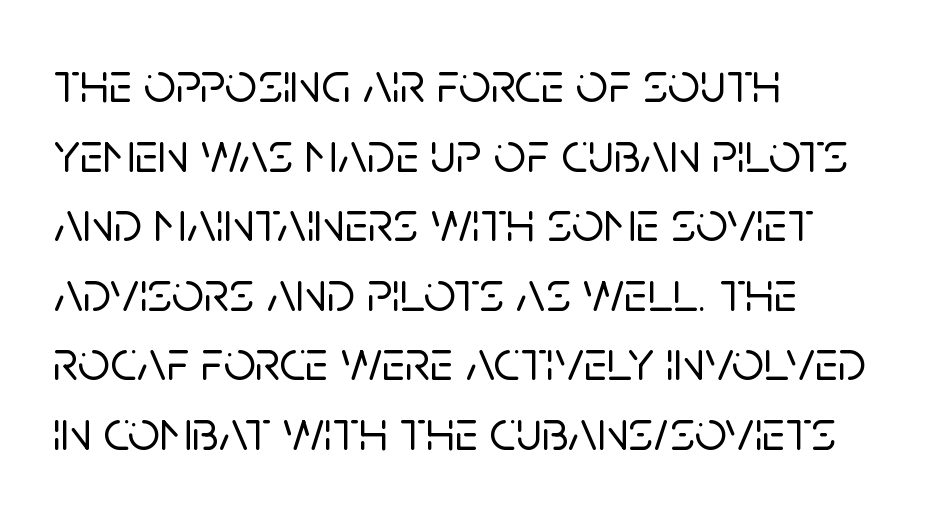
The image shows 57 px sans-serif type, upright; set left-aligned, line spacing 1.22x, normal letter spacing, not underlined; low stroke contrast and a large x-height.
